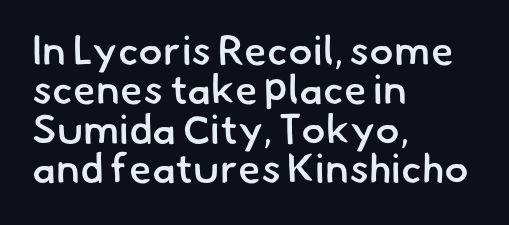
{"serif": "no", "bold": "semi", "weight": "semibold", "width": "normal", "stroke_contrast": "low", "x_height": "small", "monospaced": "no", "underline": "no", "align": "left", "line_spacing": "tight", "line_spacing_ratio": 0.96, "letter_spacing": "normal", "letter_spacing_em": 0.0, "glyph_px": 41}
